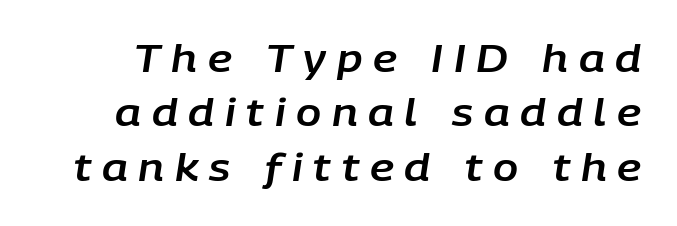
Q: Is the text italic (slanted)? A: Yes, it leans right by about 9 degrees.
Q: Is the text underlined? A: No.
Q: Is the spacing between letters normal or unusually wide? A: Unusually wide.
Q: Is the spacing between lines tight, normal or loose? A: Normal.
Q: Width (condensed, normal, or wide)? A: Normal.
Q: Stroke contrast? A: Low.
Q: x-height? A: Large.
Q: Monospaced? A: No.
